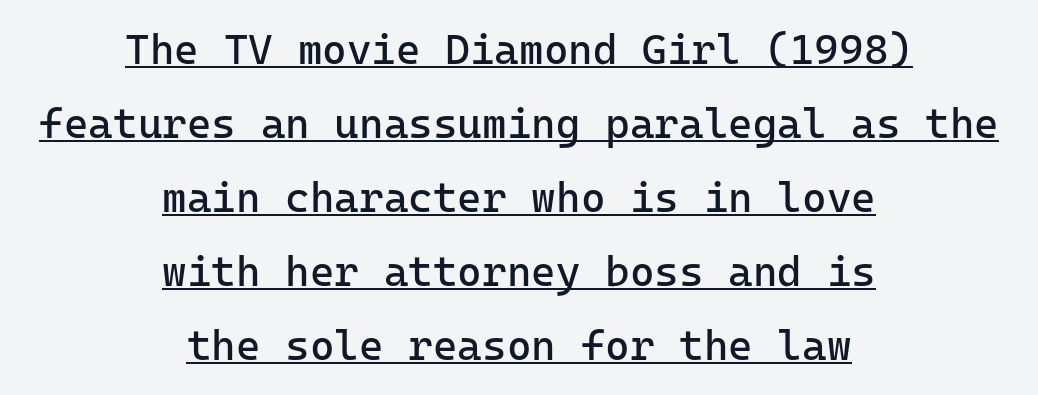
A typesetter would label this face a sans. No letter is thick-stroked: the sample isn't bold. You can tell it's not italic because the verticals are truly vertical. Alignment: centered.
